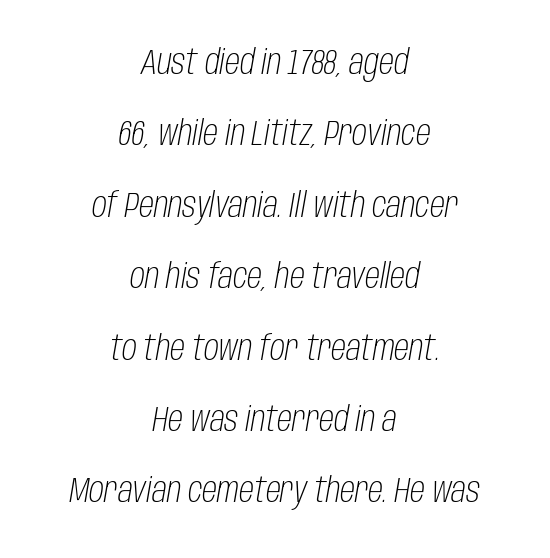
The image shows 34 px light, condensed type, italic (leaning right); set centered, loose line spacing (2.1x), normal letter spacing, not underlined; low stroke contrast and a large x-height.
